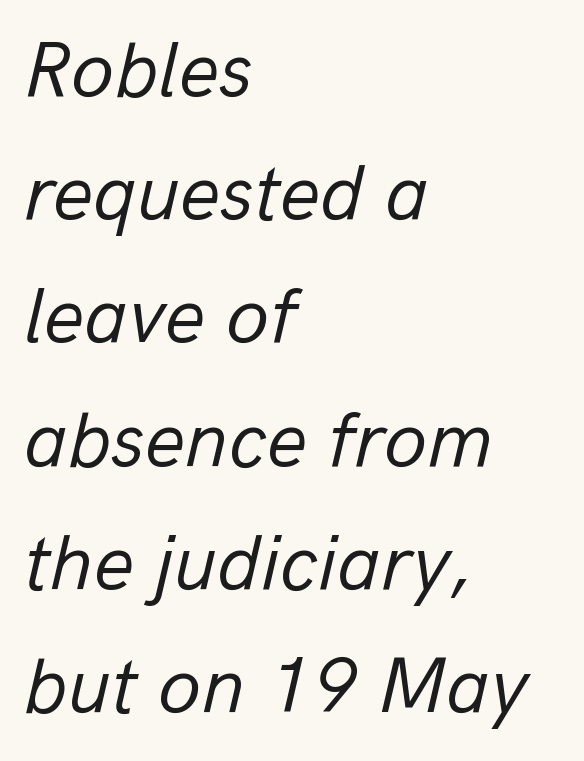
{"italic": "yes", "lean": "right", "slant_degrees": 13, "bold": "no", "weight": "regular", "width": "normal", "stroke_contrast": "low", "x_height": "medium", "monospaced": "no", "underline": "no", "align": "left", "line_spacing": "normal", "line_spacing_ratio": 1.56, "letter_spacing": "normal", "letter_spacing_em": 0.0, "glyph_px": 79}
